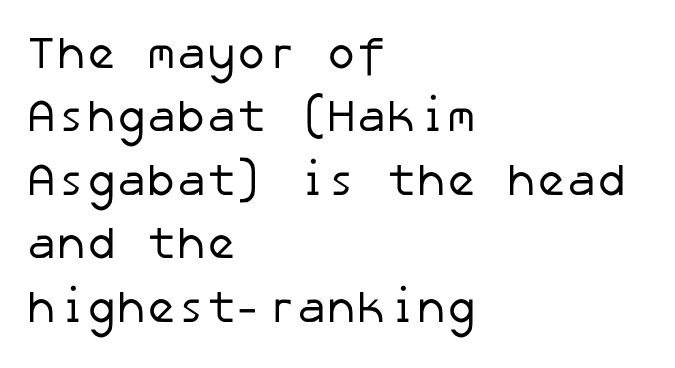
The image shows 45 px regular-weight sans-serif type; set left-aligned, normal line spacing (1.41x), normal letter spacing, not underlined; low stroke contrast and a medium x-height.
